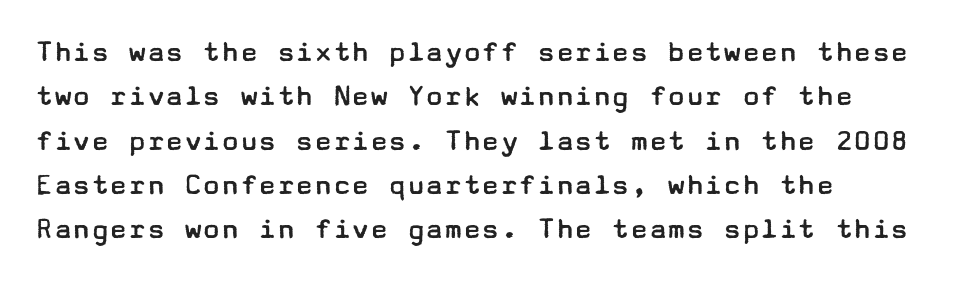
Q: Is the text bold? A: No.
Q: Is the text italic (slanted)? A: No, it is upright.
Q: Is the typeface a serif or a sans-serif typeface? A: Sans-serif.
Q: Is the text underlined? A: No.
Q: How is the paragraph aligned? A: Left-aligned.
Q: Is the spacing between letters normal or unusually wide? A: Normal.
Q: Is the spacing between lines tight, normal or loose? A: Normal.
Q: Width (condensed, normal, or wide)? A: Wide.
Q: Stroke contrast? A: Low.
Q: x-height? A: Medium.
